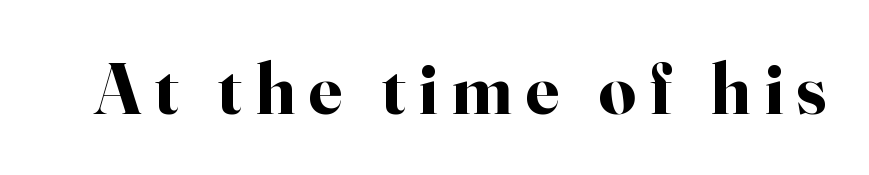
Q: Is the text bold? A: Yes.
Q: Is the text italic (slanted)? A: No, it is upright.
Q: Is the typeface a serif or a sans-serif typeface? A: Serif.
Q: Is the text underlined? A: No.
Q: Width (condensed, normal, or wide)? A: Normal.
Q: Stroke contrast? A: High.
Q: x-height? A: Small.
Q: Monospaced? A: No.
